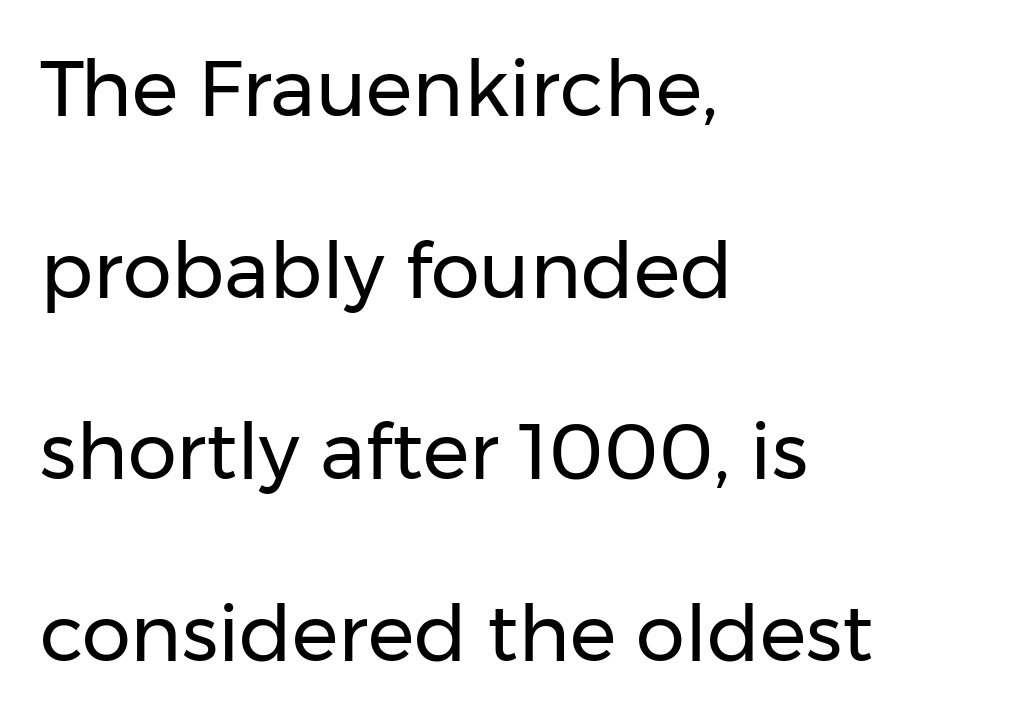
Q: Is the text bold? A: No.
Q: Is the text italic (slanted)? A: No, it is upright.
Q: Is the typeface a serif or a sans-serif typeface? A: Sans-serif.
Q: Is the text underlined? A: No.
Q: How is the paragraph aligned? A: Left-aligned.
Q: Is the spacing between letters normal or unusually wide? A: Normal.
Q: Is the spacing between lines tight, normal or loose? A: Loose.
Q: Width (condensed, normal, or wide)? A: Normal.
Q: Stroke contrast? A: Low.
Q: x-height? A: Medium.
Q: Monospaced? A: No.
